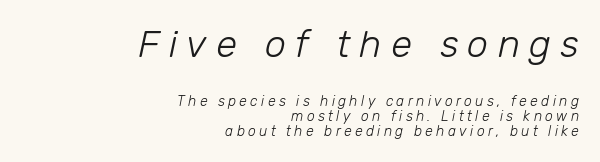
The image shows 38 px light type, italic (leaning right); set right-aligned, tight line spacing (1.07x), unusually wide letter spacing (+0.24 em), not underlined; the first (top) block is 2.71x larger; low stroke contrast and a medium x-height.
